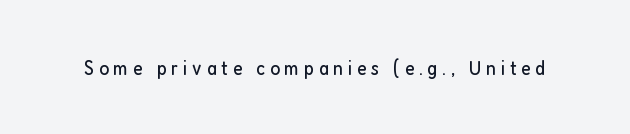
Q: Is the text bold? A: No.
Q: Is the text italic (slanted)? A: No, it is upright.
Q: Is the text underlined? A: No.
Q: Is the spacing between letters normal or unusually wide? A: Unusually wide.
